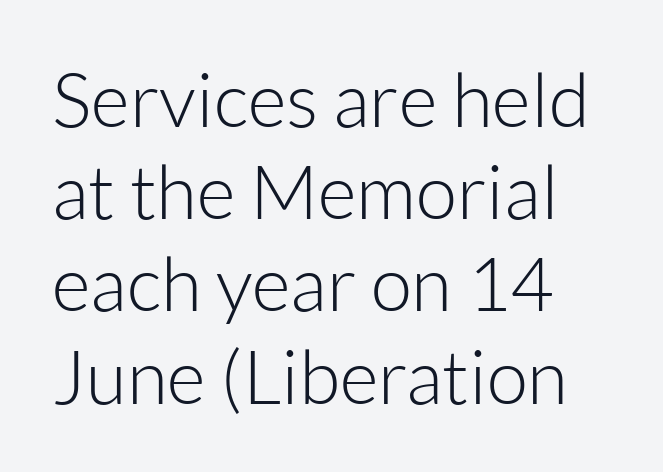
Nothing sits at the stroke ends, so this counts as sans-serif. The typesetting does not lean heavy: it is not bold. A roman cut, with each character standing at attention. Line starts are locked; line ends wander.
